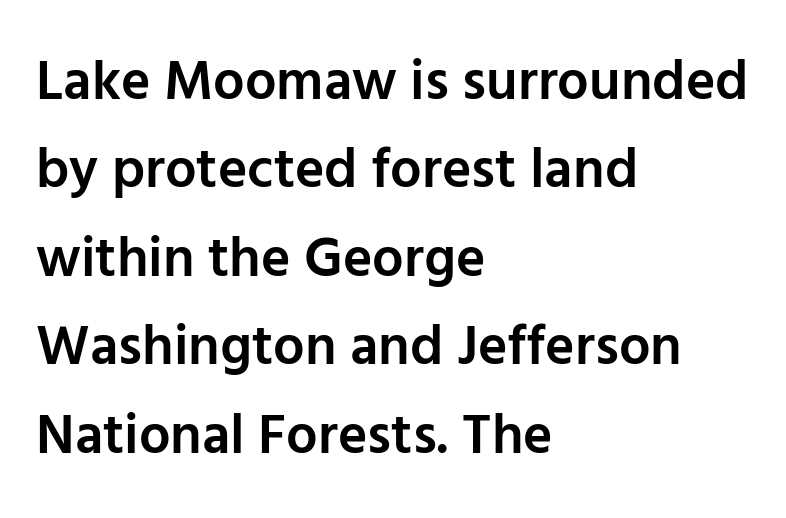
{"serif": "no", "italic": "no", "bold": "semi", "weight": "semibold", "width": "normal", "stroke_contrast": "low", "x_height": "medium", "monospaced": "no", "underline": "no", "align": "left", "line_spacing": "normal", "line_spacing_ratio": 1.58, "letter_spacing": "normal", "letter_spacing_em": 0.0, "glyph_px": 56}
